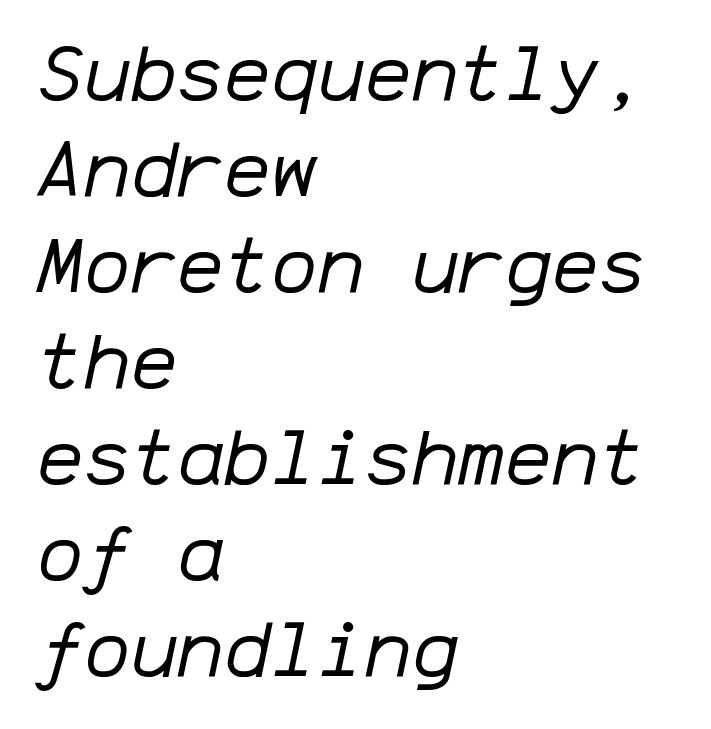
The image shows 78 px regular-weight type, italic (leaning right), monospaced; set left-aligned, line spacing 1.23x, normal letter spacing, not underlined; low stroke contrast and a medium x-height.
